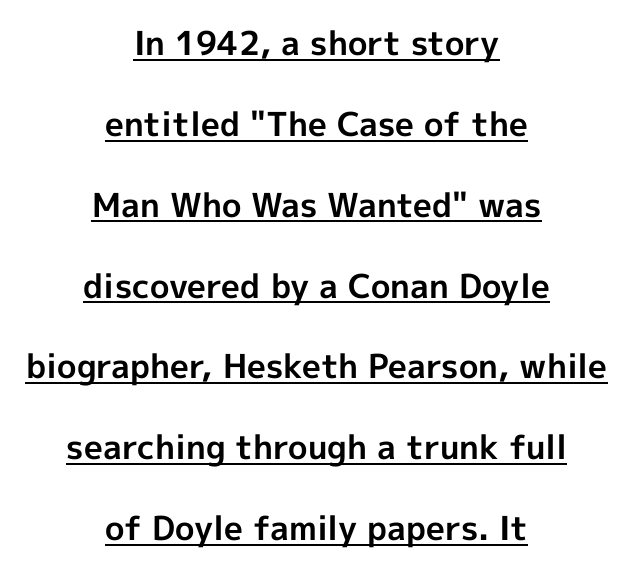
The image shows 33 px bold sans-serif type, upright; set centered, loose line spacing (2.45x), normal letter spacing, underlined; a medium x-height.
